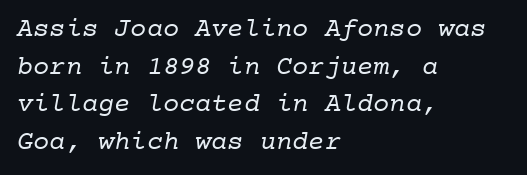
The passage shown has conventional tracking throughout. The lines are quadded left. Bare-footed words on every line. Is there much room between lines? A standard amount, neither cramped nor airy. Weight class: somewhere from thin through regular.
